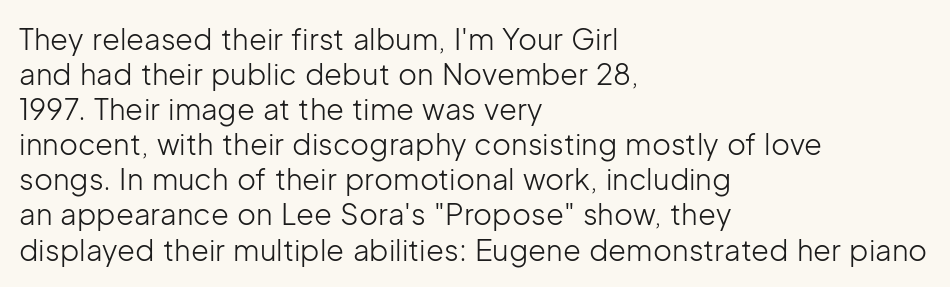
The image shows 29 px light sans-serif type, upright; set left-aligned, line spacing 1.21x, normal letter spacing, not underlined; low stroke contrast and a medium x-height.
